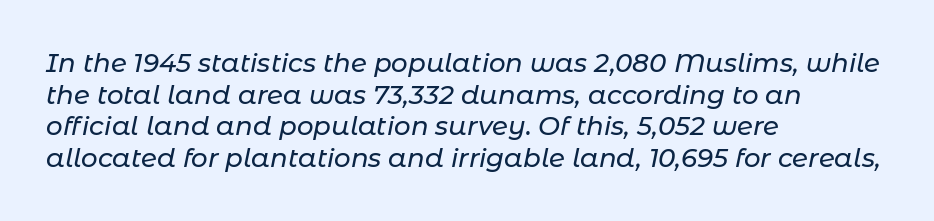
Q: Is the text italic (slanted)? A: Yes, it leans right by about 11 degrees.
Q: Is the text underlined? A: No.
Q: How is the paragraph aligned? A: Left-aligned.
Q: Is the spacing between letters normal or unusually wide? A: Normal.
